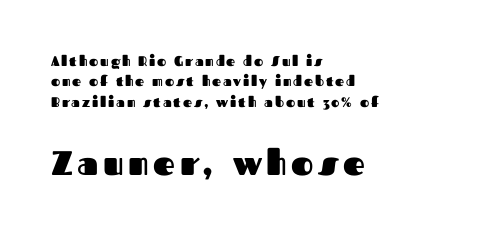
Italic: no, the glyphs are upright roman. Think of a printed novel: that variable character pitch is what you see here. The passage is arranged the way most books set body copy — flush left. Check under the words: just untouched page. What kind of face is this? One without serifs — a sans.
